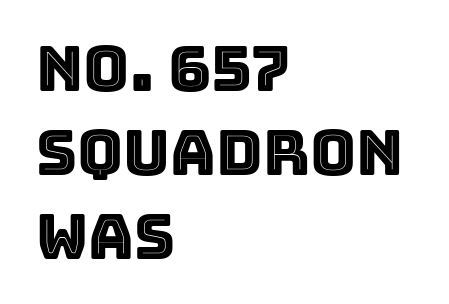
{"italic": "no", "width": "normal", "x_height": "large", "monospaced": "no", "underline": "no", "align": "left", "line_spacing": "normal", "line_spacing_ratio": 1.33, "letter_spacing": "normal", "letter_spacing_em": 0.0, "glyph_px": 63}
